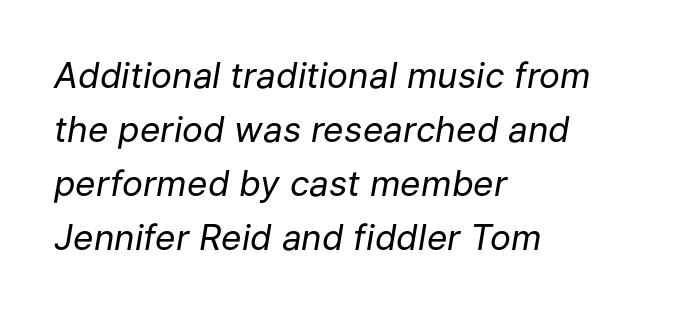
Q: Is the text bold? A: No.
Q: Is the text italic (slanted)? A: Yes, it leans right by about 9 degrees.
Q: Is the text underlined? A: No.
Q: How is the paragraph aligned? A: Left-aligned.
Q: Is the spacing between letters normal or unusually wide? A: Normal.
Q: Is the spacing between lines tight, normal or loose? A: Normal.
Q: Width (condensed, normal, or wide)? A: Normal.
Q: Stroke contrast? A: Low.
Q: x-height? A: Medium.
Q: Monospaced? A: No.
